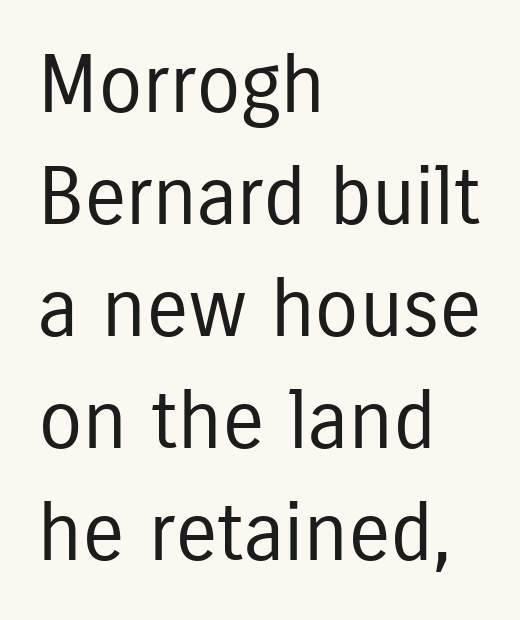
{"serif": "no", "italic": "no", "bold": "no", "weight": "regular", "width": "condensed", "stroke_contrast": "low", "x_height": "medium", "monospaced": "no", "underline": "no", "align": "left", "line_spacing": "normal", "line_spacing_ratio": 1.4, "letter_spacing": "normal", "letter_spacing_em": 0.0, "glyph_px": 80}
